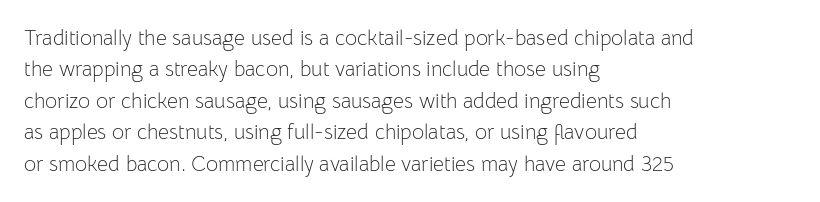
The image shows 21 px text type, upright; set left-aligned, normal line spacing (1.5x), normal letter spacing, not underlined.
